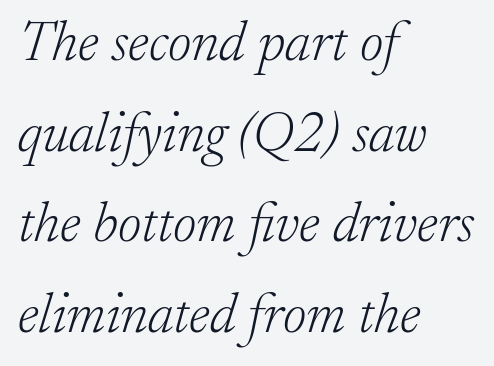
Successive baselines arrive at the customary interval. Descenders are the only things crossing below the line. Stems here are at most as thick as an everyday book face. The passage shown is typed in a proportional face where columns would drift.
